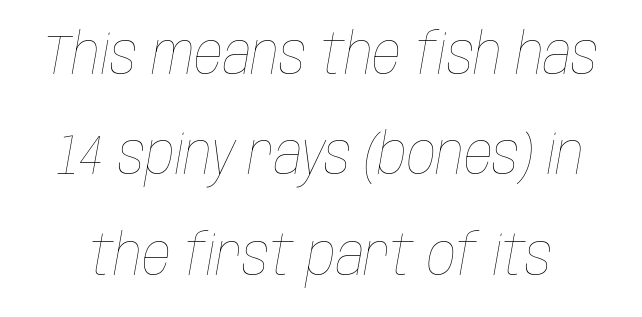
The image shows 57 px thin, condensed type, italic (leaning right); set line spacing 1.76x, normal letter spacing, not underlined; low stroke contrast and a large x-height.
